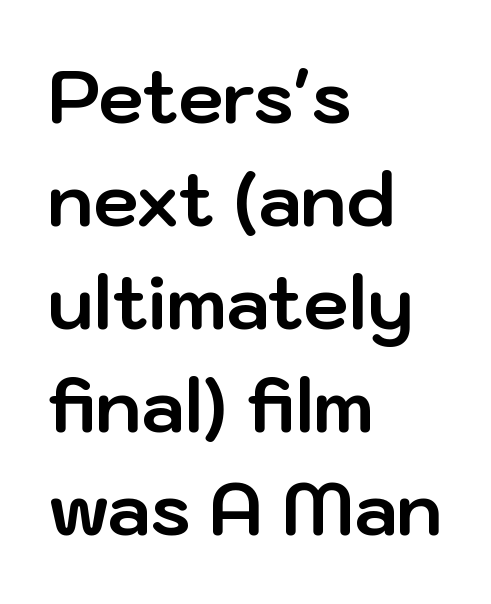
Q: Is the text bold? A: Yes.
Q: Is the text italic (slanted)? A: No, it is upright.
Q: Is the typeface a serif or a sans-serif typeface? A: Sans-serif.
Q: Is the text underlined? A: No.
Q: How is the paragraph aligned? A: Left-aligned.
Q: Is the spacing between letters normal or unusually wide? A: Normal.
Q: Is the spacing between lines tight, normal or loose? A: Normal.
Q: Width (condensed, normal, or wide)? A: Normal.
Q: Stroke contrast? A: Low.
Q: x-height? A: Medium.
Q: Monospaced? A: No.
